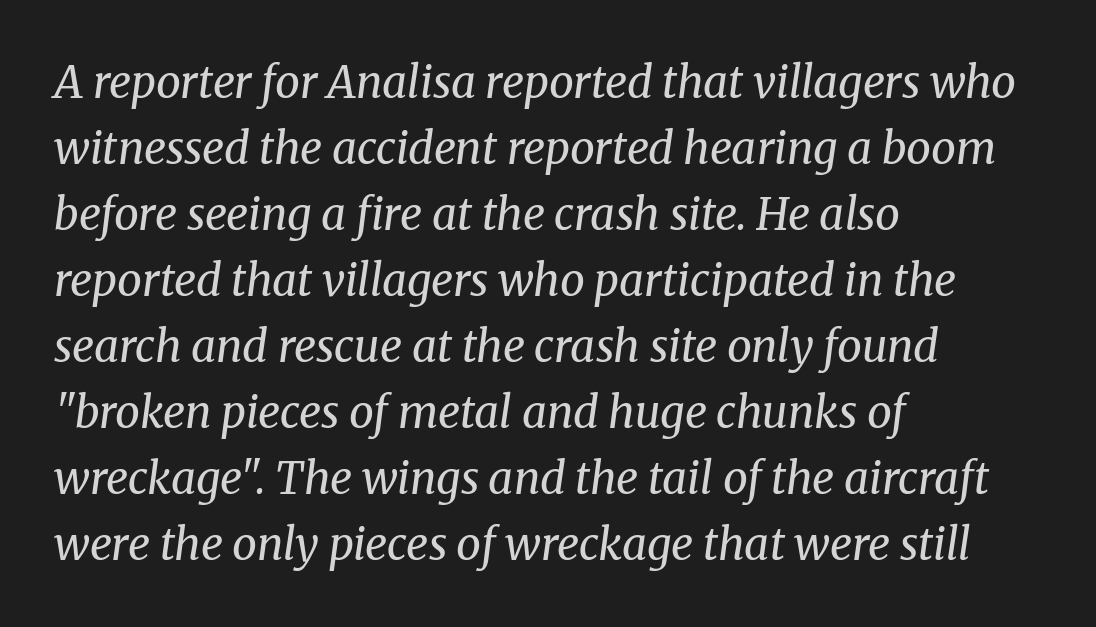
Weight: in the light-to-regular range. These lines keep a tight, regular rhythm from letter to letter. In terms of posture, this sample is oblique. A normal amount of white space separates one row of letters from the next. If you drew a ruler down the left edge, every line would touch it.
